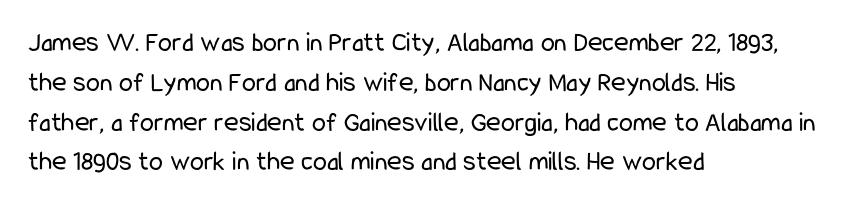
{"serif": "no", "italic": "no", "bold": "no", "weight": "regular", "width": "condensed", "stroke_contrast": "low", "x_height": "medium", "monospaced": "no", "underline": "no", "align": "left", "line_spacing": "normal", "line_spacing_ratio": 1.42, "letter_spacing": "normal", "letter_spacing_em": 0.0, "glyph_px": 28}
